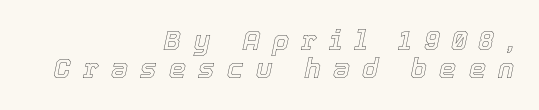
The passage shown is not underscored anywhere. Line endings align vertically; line beginnings do not. There's an unmistakable incline to the writing here. Closely set lines give the paragraph a compact silhouette. Words appear elongated and porous because spacing is wide.
